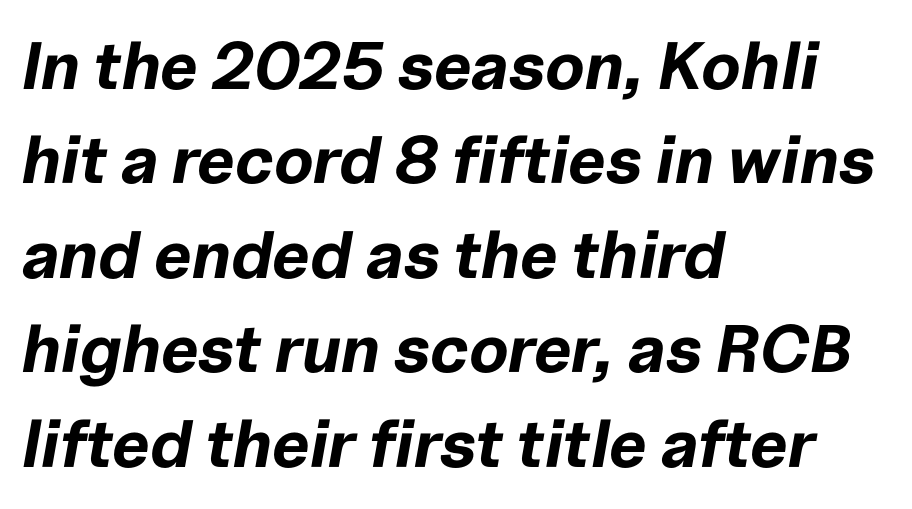
Q: Is the text bold? A: Yes.
Q: Is the text italic (slanted)? A: Yes, it leans right by about 10 degrees.
Q: Is the text underlined? A: No.
Q: How is the paragraph aligned? A: Left-aligned.
Q: Is the spacing between letters normal or unusually wide? A: Normal.
Q: Is the spacing between lines tight, normal or loose? A: Normal.
Q: Width (condensed, normal, or wide)? A: Normal.
Q: Stroke contrast? A: Low.
Q: x-height? A: Medium.
Q: Monospaced? A: No.
